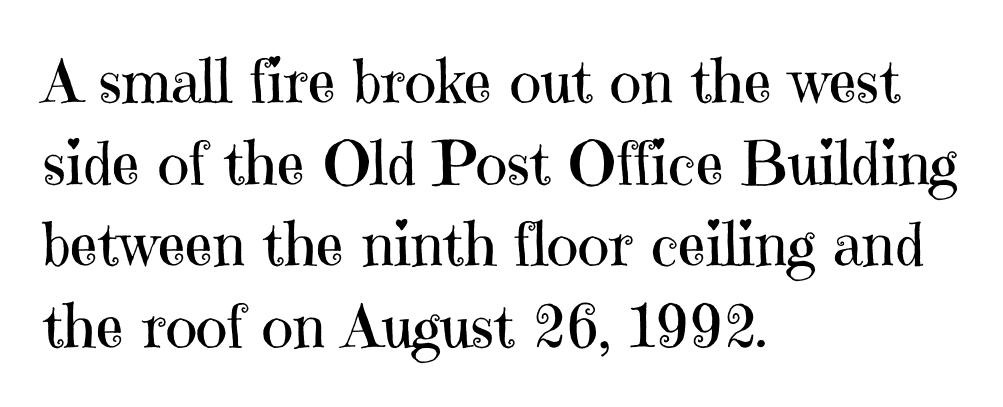
{"serif": "yes", "italic": "no", "bold": "no", "weight": "regular", "width": "normal", "stroke_contrast": "high", "x_height": "medium", "monospaced": "no", "underline": "no", "align": "left", "line_spacing": "normal", "line_spacing_ratio": 1.36, "letter_spacing": "normal", "letter_spacing_em": 0.0, "glyph_px": 60}
